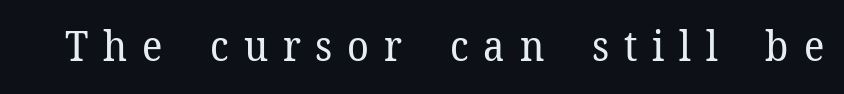
The rendering inserts visible extra space after every character. Stem width sits at or under what a default text font uses. You can tell it's not italic because the verticals are truly vertical. Check under the words: just untouched page. You could not count columns in this text — the font is proportionally spaced. The face used here is seriffed, in the tradition of book romans.
